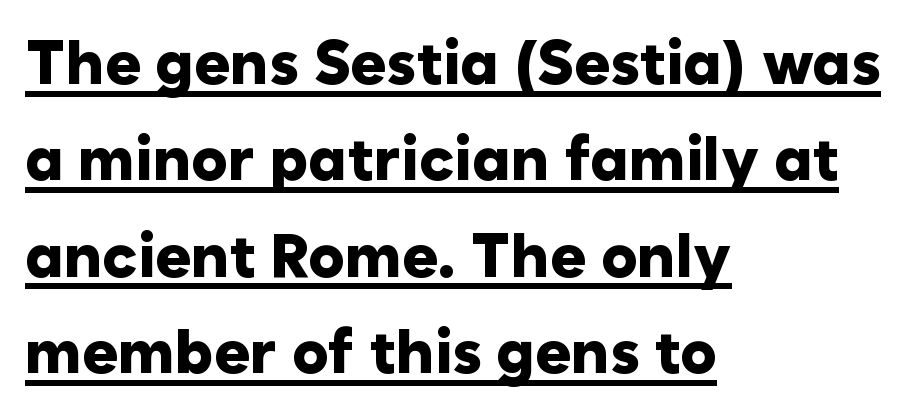
Serifs: no, the terminals of the letterforms are clean. Notice how descenders clear the ascenders below comfortably — that's standard leading. Varying glyph widths throughout — classic text-font behaviour. One-word summary of the alignment: left.
